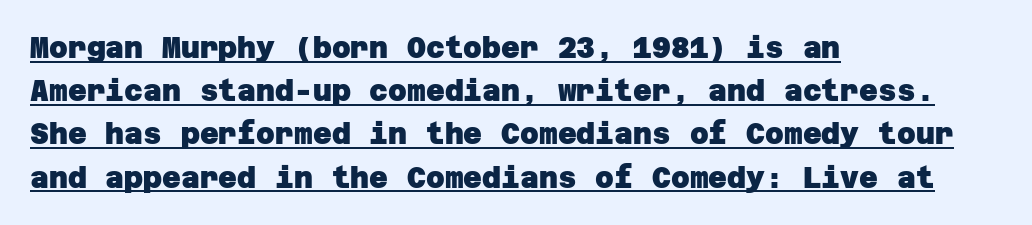
Q: Is the text bold? A: Yes.
Q: Is the typeface a serif or a sans-serif typeface? A: Sans-serif.
Q: Is the text underlined? A: Yes.
Q: How is the paragraph aligned? A: Left-aligned.
Q: Is the spacing between letters normal or unusually wide? A: Normal.
Q: Is the spacing between lines tight, normal or loose? A: Normal.
Q: Width (condensed, normal, or wide)? A: Normal.
Q: Stroke contrast? A: Low.
Q: x-height? A: Large.
